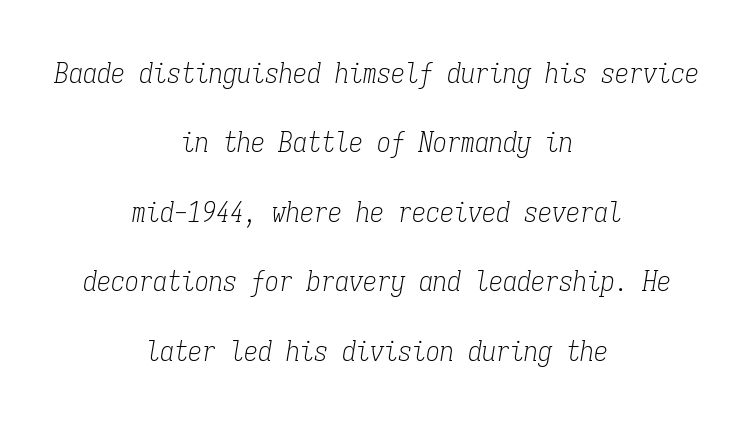
Q: Is the text bold? A: No.
Q: Is the text italic (slanted)? A: Yes, it leans right by about 9 degrees.
Q: Is the typeface a serif or a sans-serif typeface? A: Serif.
Q: Is the text underlined? A: No.
Q: How is the paragraph aligned? A: Centered.
Q: Is the spacing between letters normal or unusually wide? A: Normal.
Q: Is the spacing between lines tight, normal or loose? A: Loose.
Q: Width (condensed, normal, or wide)? A: Condensed.
Q: Stroke contrast? A: Low.
Q: x-height? A: Medium.
Q: Monospaced? A: Yes.
